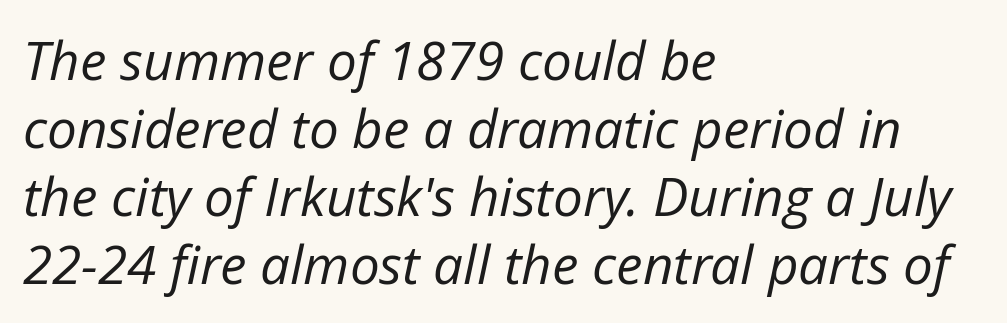
{"italic": "yes", "lean": "right", "slant_degrees": 12, "bold": "no", "weight": "regular", "width": "normal", "stroke_contrast": "low", "x_height": "medium", "monospaced": "no", "underline": "no", "align": "left", "line_spacing": "normal", "line_spacing_ratio": 1.28, "letter_spacing": "normal", "letter_spacing_em": 0.0, "glyph_px": 53}
